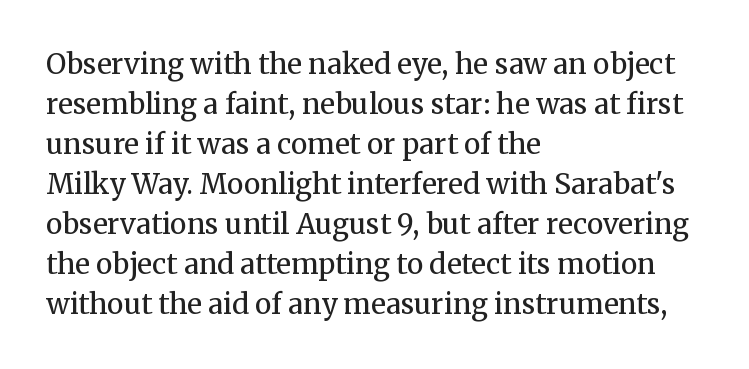
Do the characters align in a grid? No, the font is proportional. The letters stand upright; this is a roman face. The letterforms sit at book weight or below. The space between consecutive lines is moderate. The ragged edge is on the right, which tells us the setting is flush left. Does extra space separate the letters? No, they use regular spacing.
